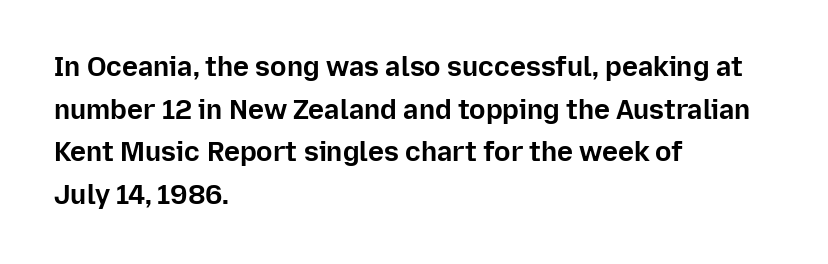
Q: Is the text bold? A: Yes.
Q: Is the text italic (slanted)? A: No, it is upright.
Q: Is the text underlined? A: No.
Q: How is the paragraph aligned? A: Left-aligned.
Q: Is the spacing between letters normal or unusually wide? A: Normal.
Q: Is the spacing between lines tight, normal or loose? A: Normal.
